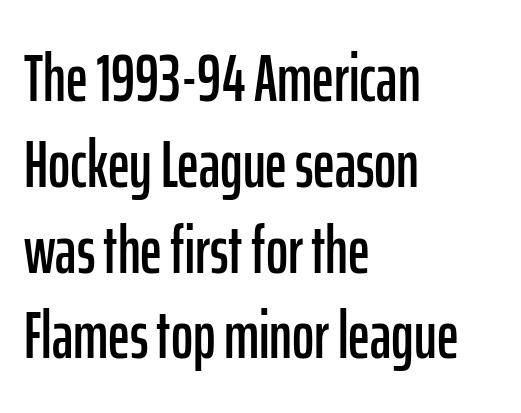
{"serif": "no", "italic": "no", "width": "condensed", "stroke_contrast": "low", "x_height": "medium", "monospaced": "no", "underline": "no", "align": "left", "line_spacing": "normal", "line_spacing_ratio": 1.28, "letter_spacing": "normal", "letter_spacing_em": 0.0, "glyph_px": 67}
